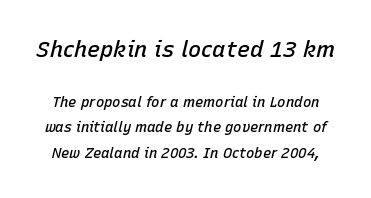
The image shows 22 px text type, italic (leaning right); set line spacing 1.8x, normal letter spacing, not underlined; the first (top) block is 1.57x larger.
